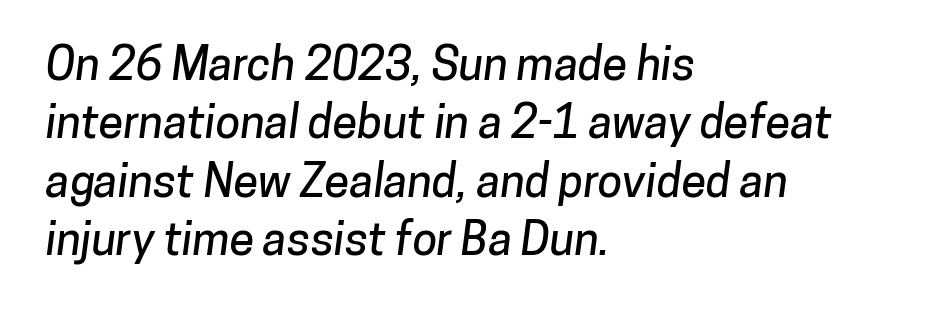
{"serif": "no", "width": "normal", "stroke_contrast": "low", "x_height": "medium", "monospaced": "no", "underline": "no", "align": "left", "line_spacing": "normal", "line_spacing_ratio": 1.3, "letter_spacing": "normal", "letter_spacing_em": 0.0, "glyph_px": 45}
